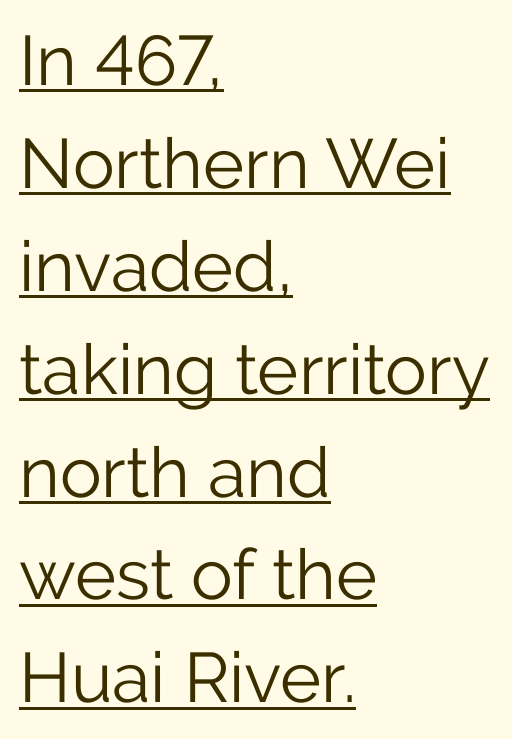
Short and long lines alike share a common starting point at left. This block has exactly the height ordinary leading produces. Honestly, the letter spacing is just normal — you wouldn't notice it. The letters look calm and open, with moderate or lighter stems. The face used here appears with an underline applied.
